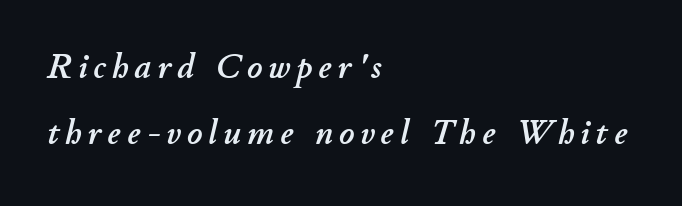
The ragged edge is on the right, which tells us the setting is flush left. You can tell it's italic because the verticals aren't actually vertical. You could not count columns in this text — the font is proportionally spaced. The space beneath each line is pristine and unruled.
